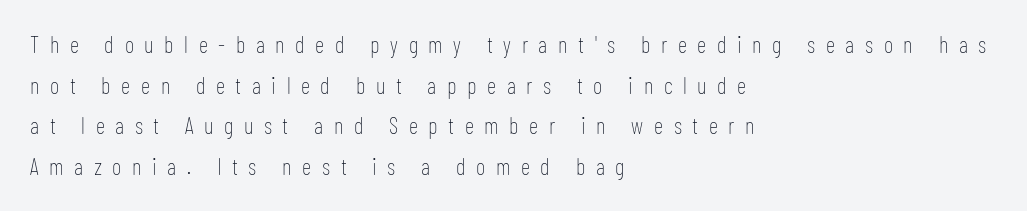
Q: Is the text bold? A: No.
Q: Is the text italic (slanted)? A: No, it is upright.
Q: Is the text underlined? A: No.
Q: How is the paragraph aligned? A: Left-aligned.
Q: Is the spacing between letters normal or unusually wide? A: Unusually wide.
